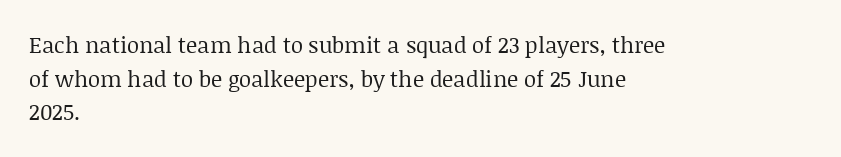
Q: Is the text bold? A: No.
Q: Is the text italic (slanted)? A: No, it is upright.
Q: Is the text underlined? A: No.
Q: How is the paragraph aligned? A: Left-aligned.
Q: Is the spacing between letters normal or unusually wide? A: Normal.
Q: Is the spacing between lines tight, normal or loose? A: Normal.
